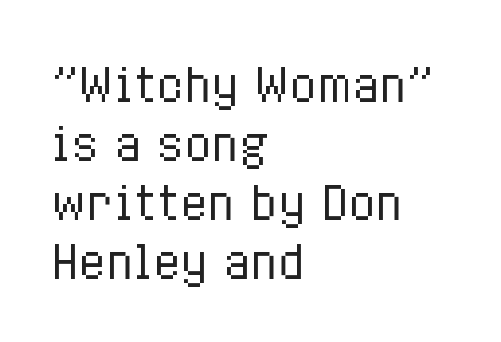
Bold? No — there's no thickening of the strokes. The rendering uses natural spacing where letterforms have individual widths. This block has exactly the height ordinary leading produces. Any mark beneath the type? The region is blank. Line starts are locked; line ends wander. This is the regular roman posture of the typeface.
